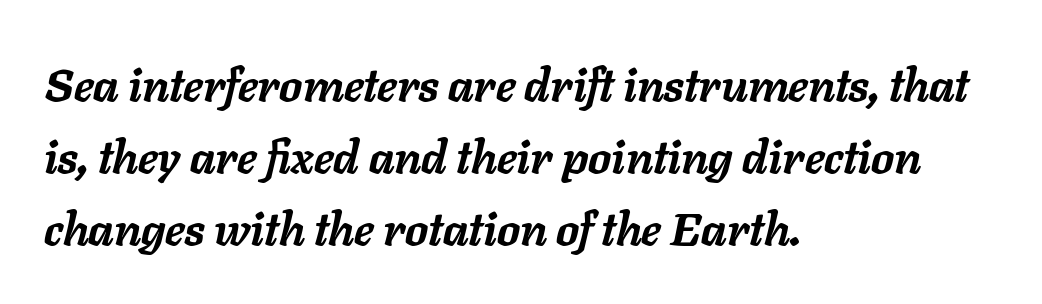
Q: Is the text bold? A: Yes.
Q: Is the text italic (slanted)? A: Yes, it leans right by about 11 degrees.
Q: Is the text underlined? A: No.
Q: How is the paragraph aligned? A: Left-aligned.
Q: Is the spacing between letters normal or unusually wide? A: Normal.
Q: Is the spacing between lines tight, normal or loose? A: Normal.
Q: Width (condensed, normal, or wide)? A: Normal.
Q: Stroke contrast? A: Low.
Q: x-height? A: Medium.
Q: Monospaced? A: No.
